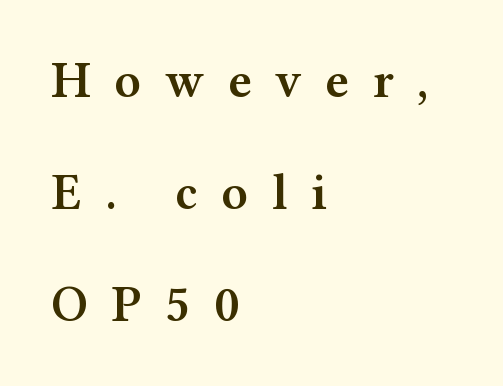
Q: Is the text bold? A: Semi-bold.
Q: Is the text italic (slanted)? A: No, it is upright.
Q: Is the typeface a serif or a sans-serif typeface? A: Serif.
Q: Is the text underlined? A: No.
Q: How is the paragraph aligned? A: Left-aligned.
Q: Is the spacing between letters normal or unusually wide? A: Unusually wide.
Q: Is the spacing between lines tight, normal or loose? A: Loose.
Q: Width (condensed, normal, or wide)? A: Wide.
Q: Stroke contrast? A: Medium.
Q: x-height? A: Medium.
Q: Monospaced? A: No.
